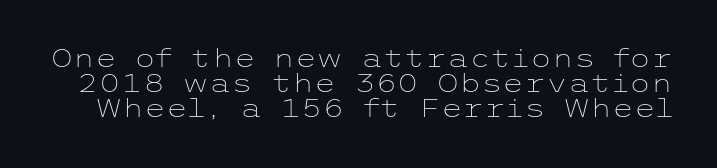
Q: Is the text bold? A: No.
Q: Is the text italic (slanted)? A: No, it is upright.
Q: Is the text underlined? A: No.
Q: Is the spacing between letters normal or unusually wide? A: Normal.
Q: Is the spacing between lines tight, normal or loose? A: Tight.
